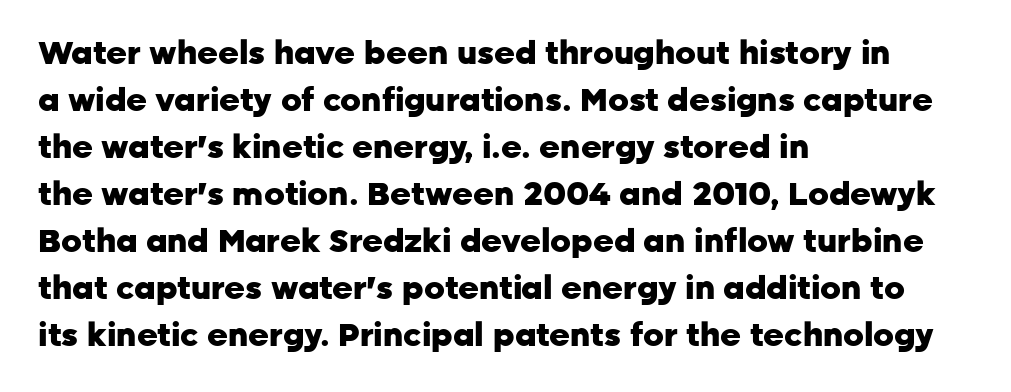
The image shows 32 px heavy sans-serif type, upright; set left-aligned, normal line spacing (1.47x), normal letter spacing, not underlined; low stroke contrast and a medium x-height.
